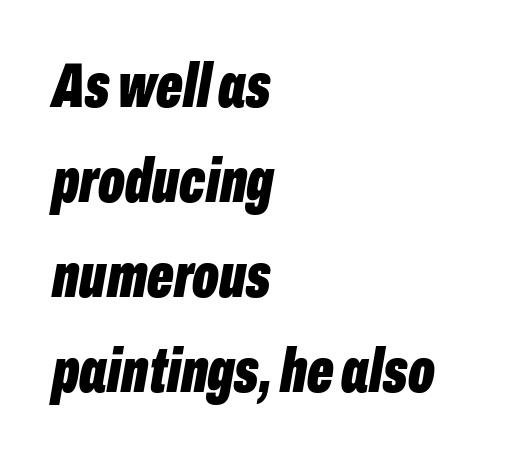
{"italic": "yes", "lean": "right", "slant_degrees": 10, "bold": "yes", "weight": "bold", "width": "condensed", "stroke_contrast": "low", "x_height": "medium", "monospaced": "no", "underline": "no", "align": "left", "line_spacing": "normal", "line_spacing_ratio": 1.53, "letter_spacing": "normal", "letter_spacing_em": 0.0, "glyph_px": 62}
